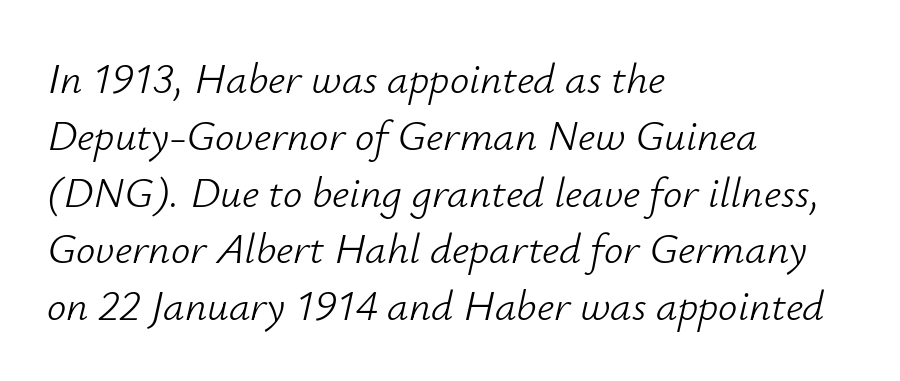
{"italic": "yes", "lean": "right", "slant_degrees": 12, "bold": "no", "weight": "light", "width": "normal", "stroke_contrast": "low", "x_height": "small", "monospaced": "no", "underline": "no", "align": "left", "line_spacing": "normal", "line_spacing_ratio": 1.32, "letter_spacing": "normal", "letter_spacing_em": 0.0, "glyph_px": 43}
